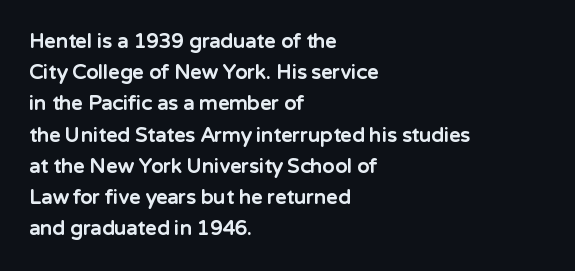
{"italic": "no", "bold": "yes", "underline": "no", "align": "left", "line_spacing": "normal", "line_spacing_ratio": 1.56, "letter_spacing": "normal", "letter_spacing_em": 0.0, "glyph_px": 20}
